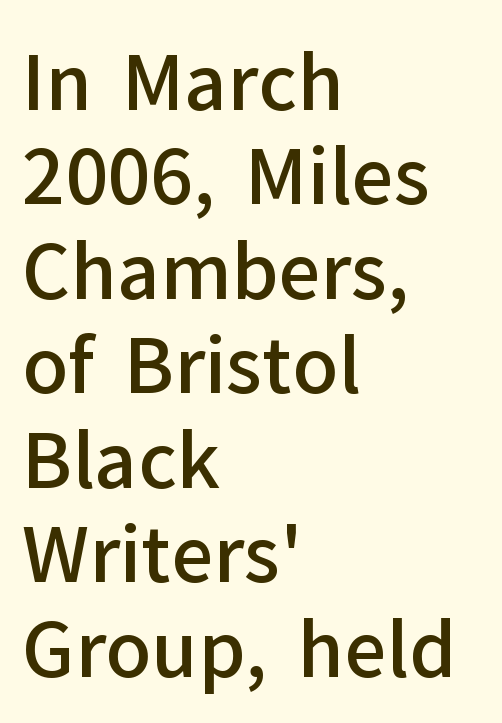
Q: Is the text bold? A: Semi-bold.
Q: Is the text italic (slanted)? A: No, it is upright.
Q: Is the typeface a serif or a sans-serif typeface? A: Sans-serif.
Q: Is the text underlined? A: No.
Q: How is the paragraph aligned? A: Left-aligned.
Q: Is the spacing between letters normal or unusually wide? A: Normal.
Q: Is the spacing between lines tight, normal or loose? A: Normal.
Q: Width (condensed, normal, or wide)? A: Normal.
Q: Stroke contrast? A: Low.
Q: x-height? A: Medium.
Q: Monospaced? A: No.
